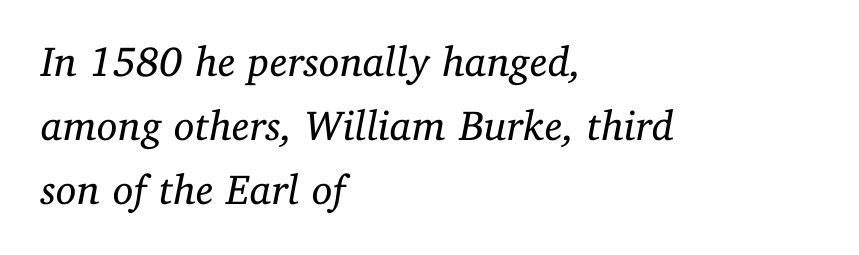
The image shows 42 px regular-weight serif type, italic (leaning right); set left-aligned, normal line spacing (1.52x), normal letter spacing, not underlined; low stroke contrast and a medium x-height.
